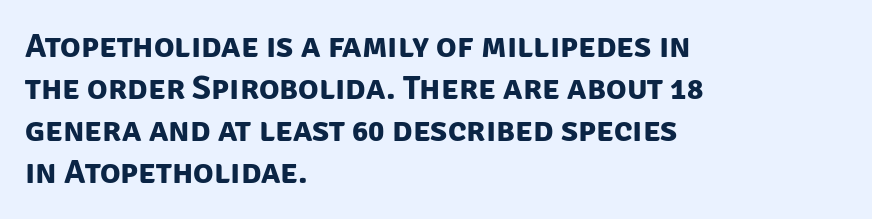
Q: Is the text bold? A: Yes.
Q: Is the typeface a serif or a sans-serif typeface? A: Sans-serif.
Q: Is the text underlined? A: No.
Q: How is the paragraph aligned? A: Left-aligned.
Q: Is the spacing between letters normal or unusually wide? A: Normal.
Q: Width (condensed, normal, or wide)? A: Normal.
Q: Stroke contrast? A: Low.
Q: x-height? A: Large.
Q: Monospaced? A: No.
